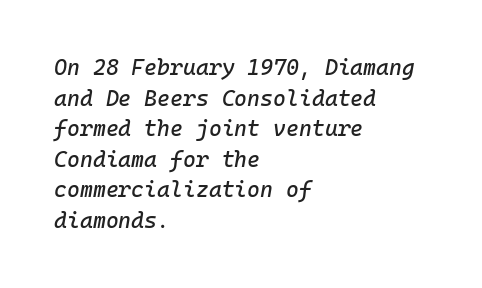
In terms of letterspacing, this is plain default setting. The lettering tilts uniformly, giving the passage an italic look. The space between consecutive lines is moderate. The specimen omits any rule beneath the text block's lines.
